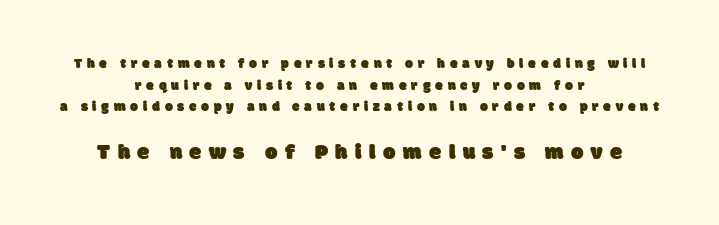
Lines of text with bare space underneath. Whoever set this made the second block the dominant, larger element. The letters are spread apart with noticeably loose tracking. The rendering uses a moderate line-height, typical for paragraphs. These lines stack symmetrically, like a column narrowing and widening about its center.
